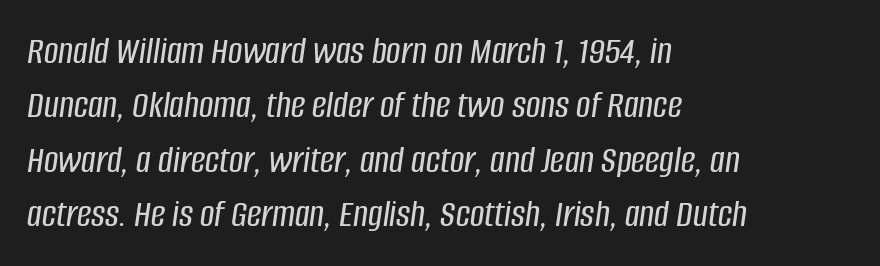
This sample uses plain, unmodified letter spacing. Varying glyph widths throughout — classic text-font behaviour. The passage shown leans; its letterforms are oblique. These lines stack with their left ends in a neat column.
